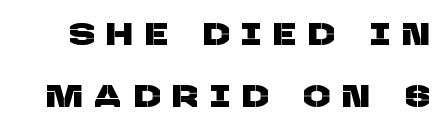
Q: Is the typeface a serif or a sans-serif typeface? A: Sans-serif.
Q: Is the text underlined? A: No.
Q: Is the spacing between letters normal or unusually wide? A: Unusually wide.
Q: Is the spacing between lines tight, normal or loose? A: Loose.
Q: Width (condensed, normal, or wide)? A: Normal.
Q: Stroke contrast? A: Low.
Q: x-height? A: Large.
Q: Monospaced? A: No.
